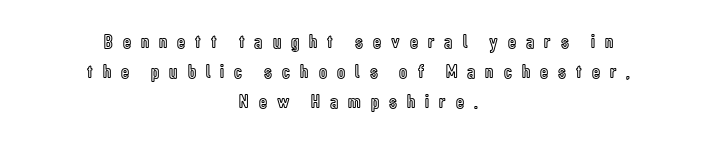
The image shows 20 px text type, upright; set centered, normal line spacing (1.5x), unusually wide letter spacing (+0.5 em), not underlined.
